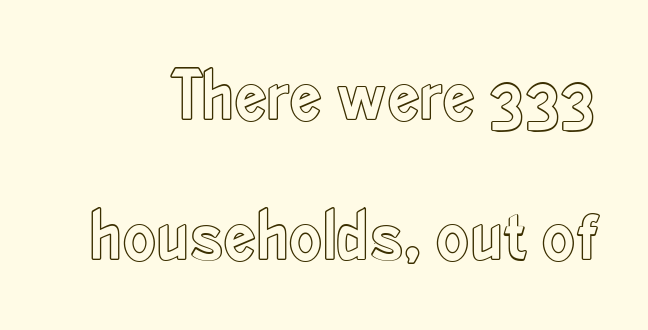
Q: Is the text italic (slanted)? A: No, it is upright.
Q: Is the text underlined? A: No.
Q: Is the spacing between letters normal or unusually wide? A: Normal.
Q: Is the spacing between lines tight, normal or loose? A: Loose.
Q: Width (condensed, normal, or wide)? A: Condensed.
Q: x-height? A: Small.
Q: Monospaced? A: No.
